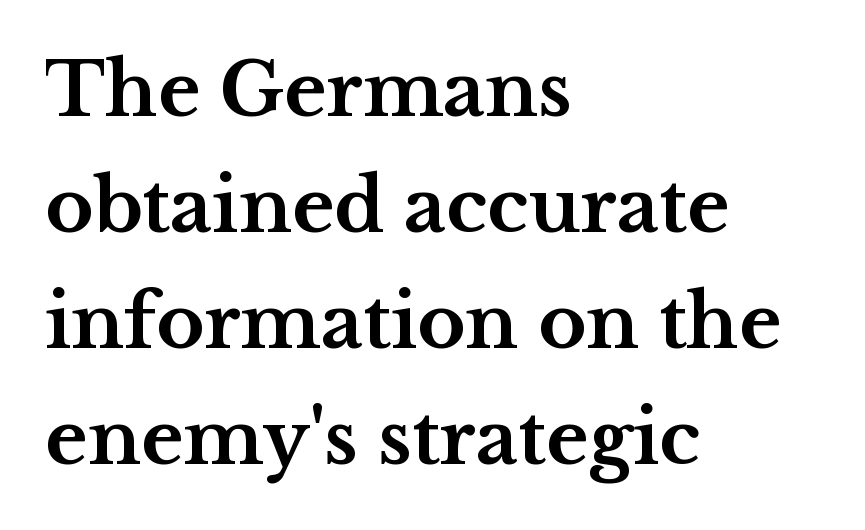
The rag falls on the right side of this text block. The lines sit at an ordinary, default distance from one another. The passage shown is emphatically bold. Type style note: has serifs.
